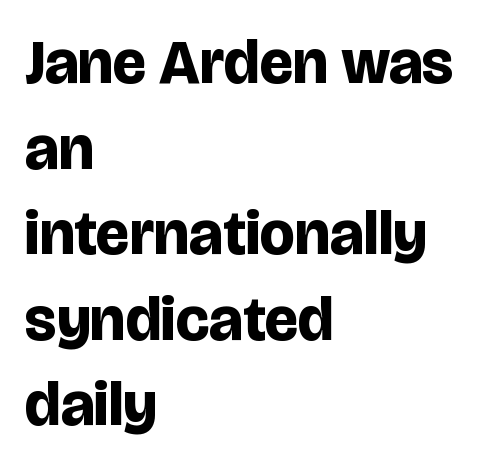
{"serif": "no", "italic": "no", "bold": "yes", "weight": "bold", "width": "normal", "stroke_contrast": "low", "x_height": "large", "monospaced": "no", "underline": "no", "align": "left", "line_spacing": "normal", "line_spacing_ratio": 1.38, "letter_spacing": "normal", "letter_spacing_em": 0.0, "glyph_px": 62}
